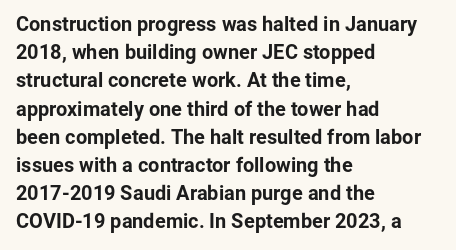
{"italic": "no", "bold": "yes", "underline": "no", "align": "left", "line_spacing": "normal", "line_spacing_ratio": 1.41, "letter_spacing": "normal", "letter_spacing_em": 0.0, "glyph_px": 20}
